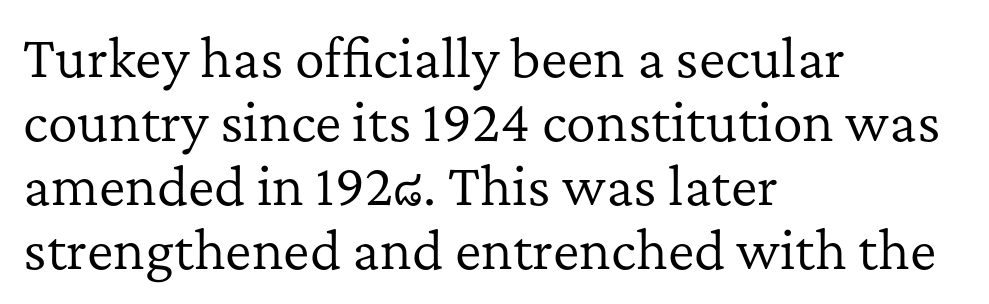
This sample is left-justified, so line endings fall wherever the words run out. These lines keep a tight, regular rhythm from letter to letter. Students, observe: this is what conventionally led text looks like. No heavy texture on the line: the type isn't bold. Do the characters align in a grid? No, the font is proportional.
